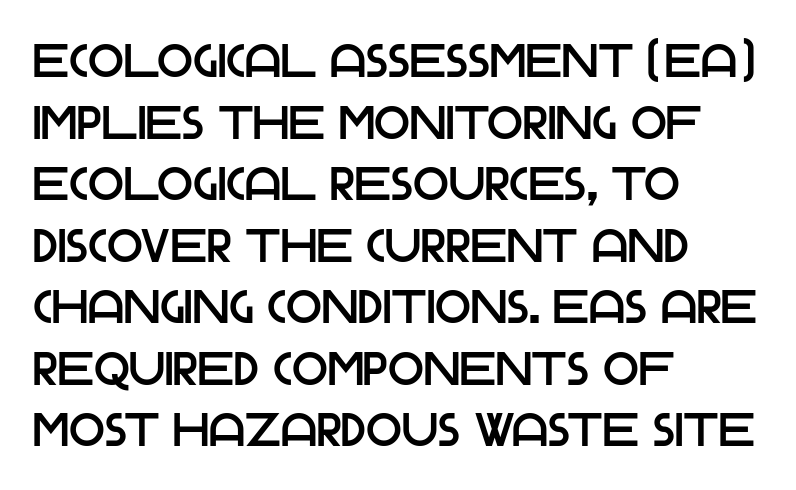
The gap between lines stays unmarked. Horizontal bands of white between lines are of average thickness. You can tell from the bare stems that sans-serif type was used. Spacing between characters is what you'd get straight out of the box.
